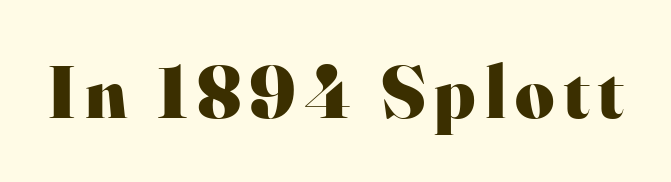
{"serif": "yes", "italic": "no", "bold": "yes", "weight": "heavy", "width": "normal", "stroke_contrast": "high", "x_height": "small", "monospaced": "no", "underline": "no", "glyph_px": 75}
